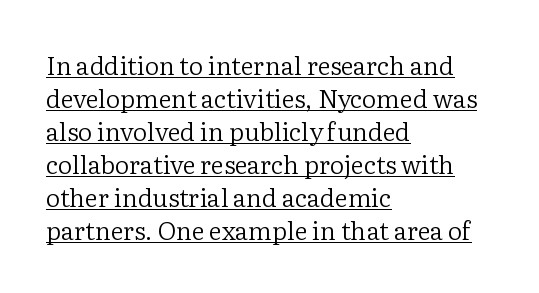
Q: Is the text bold? A: No.
Q: Is the text italic (slanted)? A: No, it is upright.
Q: Is the text underlined? A: Yes.
Q: How is the paragraph aligned? A: Left-aligned.
Q: Is the spacing between letters normal or unusually wide? A: Normal.
Q: Is the spacing between lines tight, normal or loose? A: Normal.
